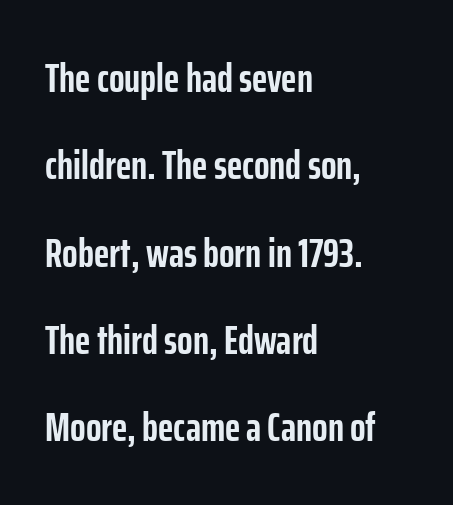
Q: Is the text bold? A: Yes.
Q: Is the text italic (slanted)? A: No, it is upright.
Q: Is the typeface a serif or a sans-serif typeface? A: Sans-serif.
Q: Is the text underlined? A: No.
Q: How is the paragraph aligned? A: Left-aligned.
Q: Is the spacing between letters normal or unusually wide? A: Normal.
Q: Is the spacing between lines tight, normal or loose? A: Loose.
Q: Width (condensed, normal, or wide)? A: Condensed.
Q: Stroke contrast? A: Low.
Q: x-height? A: Medium.
Q: Monospaced? A: No.
